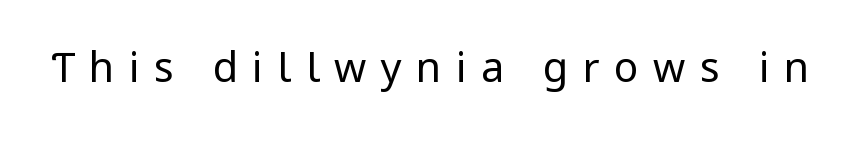
Q: Is the text bold? A: No.
Q: Is the text italic (slanted)? A: No, it is upright.
Q: Is the typeface a serif or a sans-serif typeface? A: Sans-serif.
Q: Is the text underlined? A: No.
Q: Is the spacing between letters normal or unusually wide? A: Unusually wide.
Q: Width (condensed, normal, or wide)? A: Condensed.
Q: Stroke contrast? A: Low.
Q: x-height? A: Large.
Q: Monospaced? A: No.
